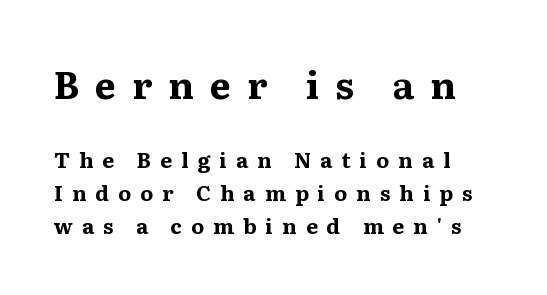
The image shows 37 px bold serif type, upright; set normal line spacing (1.57x), unusually wide letter spacing (+0.43 em), not underlined; the first (top) block is 1.76x larger; medium stroke contrast and a medium x-height.
